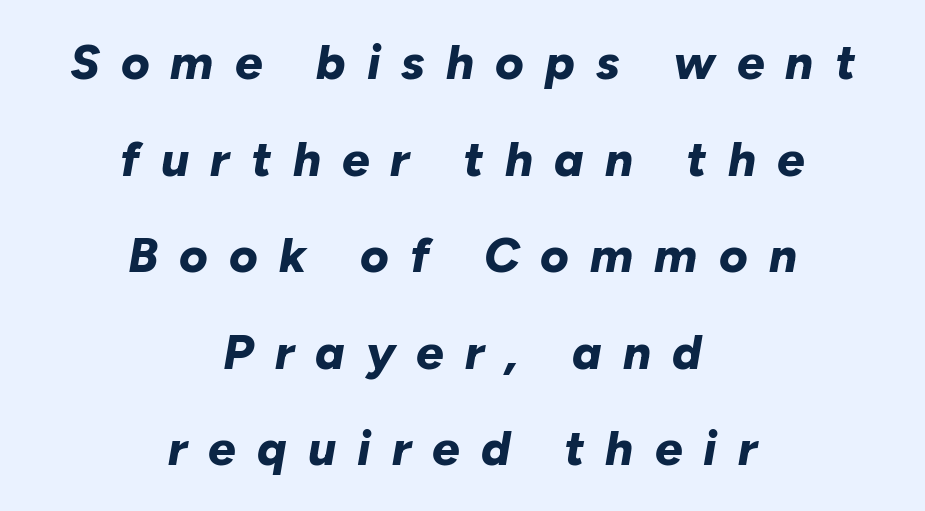
The image shows 49 px bold type, italic (leaning right); set centered, loose line spacing (1.97x), unusually wide letter spacing (+0.43 em), not underlined; low stroke contrast and a medium x-height.
